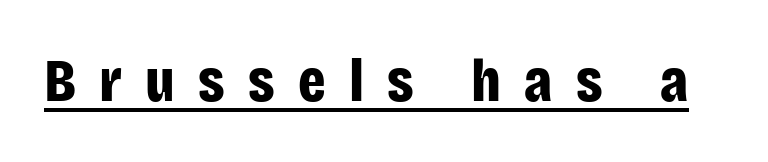
Q: Is the text bold? A: Yes.
Q: Is the text italic (slanted)? A: No, it is upright.
Q: Is the typeface a serif or a sans-serif typeface? A: Sans-serif.
Q: Is the text underlined? A: Yes.
Q: Is the spacing between letters normal or unusually wide? A: Unusually wide.
Q: Width (condensed, normal, or wide)? A: Condensed.
Q: Stroke contrast? A: Low.
Q: x-height? A: Large.
Q: Monospaced? A: No.
